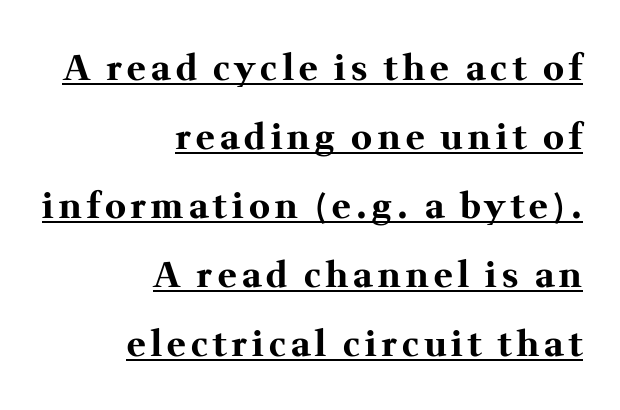
Q: Is the text bold? A: Yes.
Q: Is the text italic (slanted)? A: No, it is upright.
Q: Is the typeface a serif or a sans-serif typeface? A: Serif.
Q: Is the text underlined? A: Yes.
Q: How is the paragraph aligned? A: Right-aligned.
Q: Is the spacing between lines tight, normal or loose? A: Loose.
Q: Width (condensed, normal, or wide)? A: Normal.
Q: Stroke contrast? A: Medium.
Q: x-height? A: Medium.
Q: Monospaced? A: No.
